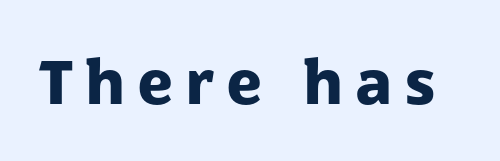
Q: Is the text bold? A: Yes.
Q: Is the text italic (slanted)? A: No, it is upright.
Q: Is the typeface a serif or a sans-serif typeface? A: Sans-serif.
Q: Is the text underlined? A: No.
Q: Is the spacing between letters normal or unusually wide? A: Unusually wide.
Q: Width (condensed, normal, or wide)? A: Normal.
Q: Stroke contrast? A: Low.
Q: x-height? A: Medium.
Q: Monospaced? A: No.
